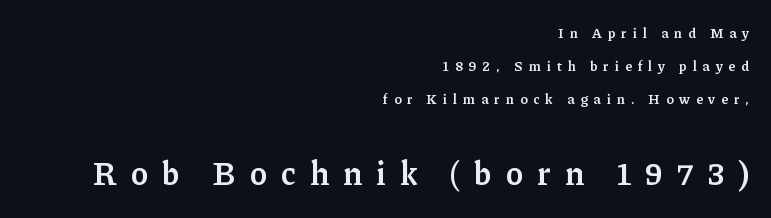
{"serif": "yes", "italic": "no", "bold": "semi", "weight": "semibold", "width": "normal", "stroke_contrast": "low", "x_height": "medium", "monospaced": "no", "underline": "no", "align": "right", "line_spacing": "loose", "line_spacing_ratio": 2.37, "letter_spacing": "wide", "letter_spacing_em": 0.43, "larger_block": "second", "size_ratio": 2.36, "glyph_px": 33}
